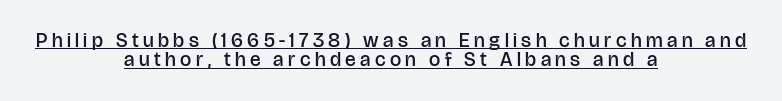
Typeset on center — no edge is straight. A typesetter would mark this as roman, not italic. The gaps between neighbouring characters are conspicuously large. The leading is snug, giving the passage a crowded texture. Underline: present.
